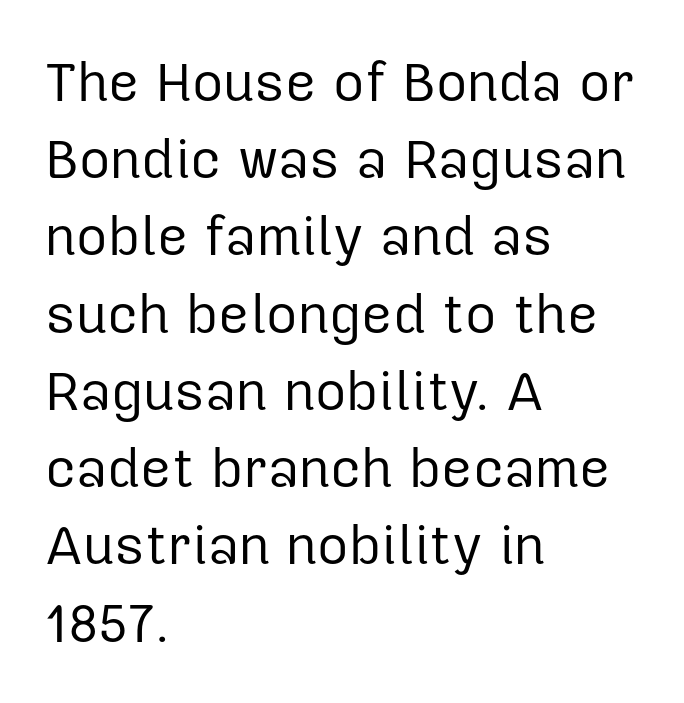
Q: Is the text bold? A: No.
Q: Is the text italic (slanted)? A: No, it is upright.
Q: Is the typeface a serif or a sans-serif typeface? A: Sans-serif.
Q: Is the text underlined? A: No.
Q: How is the paragraph aligned? A: Left-aligned.
Q: Is the spacing between letters normal or unusually wide? A: Normal.
Q: Is the spacing between lines tight, normal or loose? A: Normal.
Q: Width (condensed, normal, or wide)? A: Normal.
Q: Stroke contrast? A: Low.
Q: x-height? A: Medium.
Q: Monospaced? A: No.
